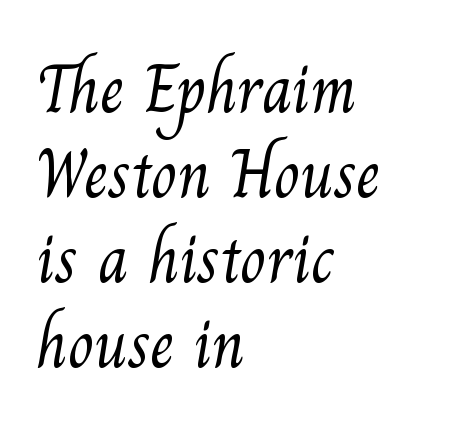
The image shows 68 px light serif type; set left-aligned, normal line spacing (1.25x), normal letter spacing, not underlined; medium stroke contrast and a small x-height.
